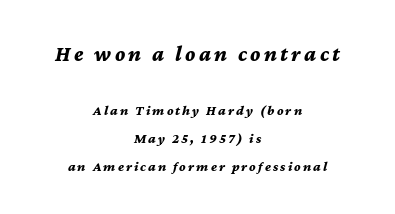
Q: Is the text bold? A: Yes.
Q: Is the text italic (slanted)? A: Yes, it leans right by about 12 degrees.
Q: Is the text underlined? A: No.
Q: How is the paragraph aligned? A: Centered.
Q: Is the spacing between lines tight, normal or loose? A: Loose.
Q: Which block of text is set in a larger size, the first (top) or the second (bottom)? A: The first (top) one.
